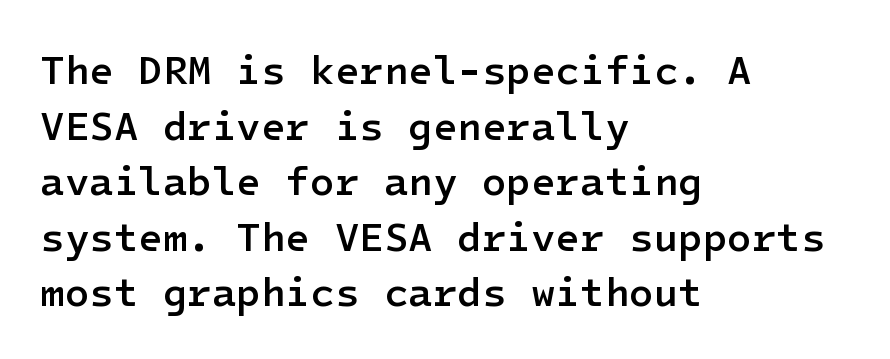
This sample uses plain, unmodified letter spacing. Serifs: no, the terminals of the letterforms are clean. Summary of weight: moderately heavy, a semibold. Reading down the block, your eye returns to a fixed left position each line. If you drew a line through each stem, it would be perfectly vertical.
